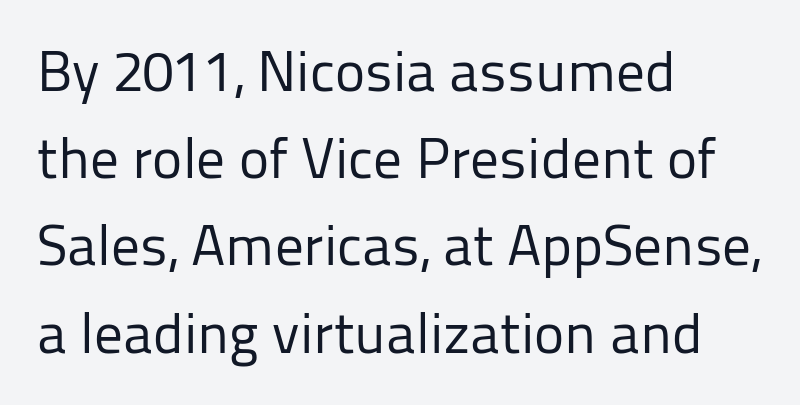
Nothing unusual about the tracking: characters are spaced as the font intends. The passage shown is typed in a proportional face where columns would drift. If you drew a ruler down the left edge, every line would touch it. The vertical gap from one line to the next is medium.
